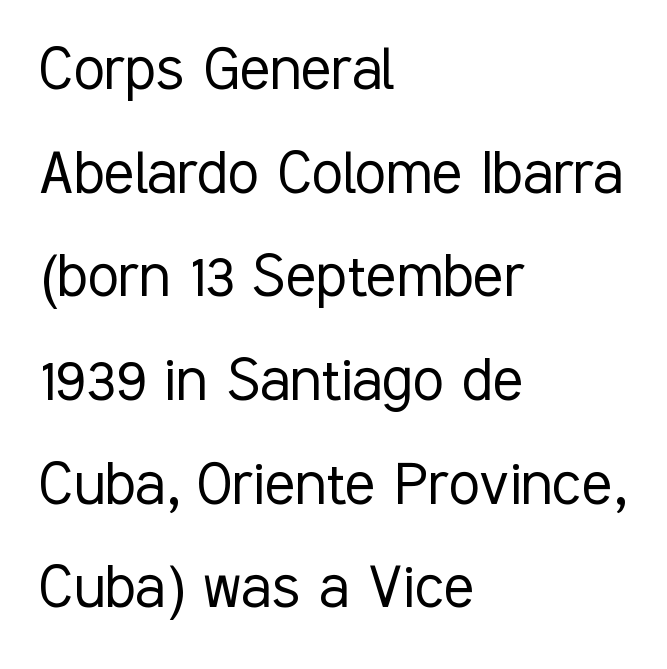
Vertical strokes here are truly vertical. Leading matches the norm, producing a regular column. A clean baseline with only descenders dipping below it. The type is set solid horizontally, with unmodified tracking. Reading down the block, your eye returns to a fixed left position each line. Varying glyph widths throughout — classic text-font behaviour.
